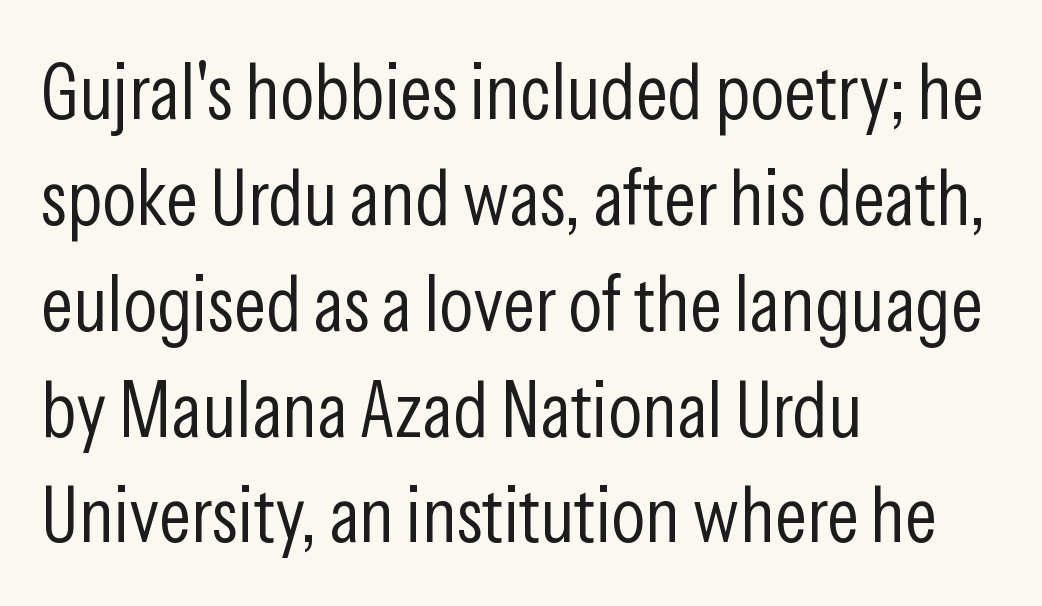
{"serif": "no", "italic": "no", "bold": "no", "weight": "light", "width": "condensed", "stroke_contrast": "low", "x_height": "medium", "monospaced": "no", "underline": "no", "align": "left", "line_spacing": "normal", "line_spacing_ratio": 1.34, "letter_spacing": "normal", "letter_spacing_em": 0.0, "glyph_px": 79}
